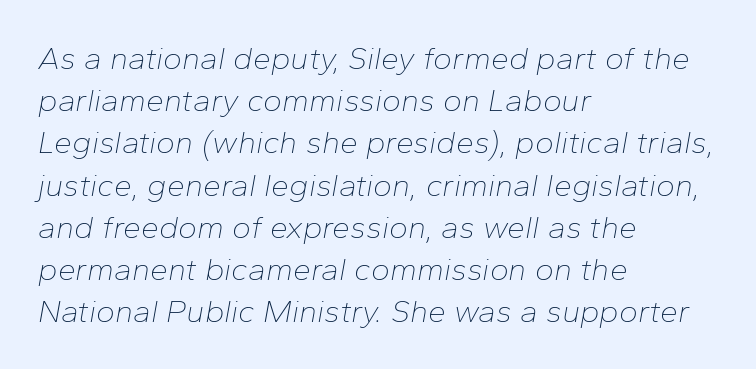
The typography opts for an oblique posture over an upright one. The lines in this sample share a left origin and differ only in where they stop. The letters advance in unequal steps, a hallmark of proportional type. What's the leading like? Ordinary, nothing unusual. The weight would be labelled regular, book, light, or lighter still.
